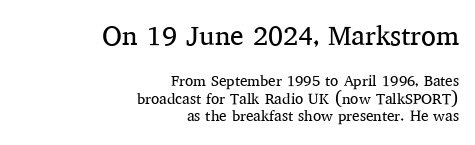
Q: Is the text bold? A: No.
Q: Is the text italic (slanted)? A: No, it is upright.
Q: Is the text underlined? A: No.
Q: How is the paragraph aligned? A: Right-aligned.
Q: Is the spacing between letters normal or unusually wide? A: Normal.
Q: Which block of text is set in a larger size, the first (top) or the second (bottom)? A: The first (top) one.
